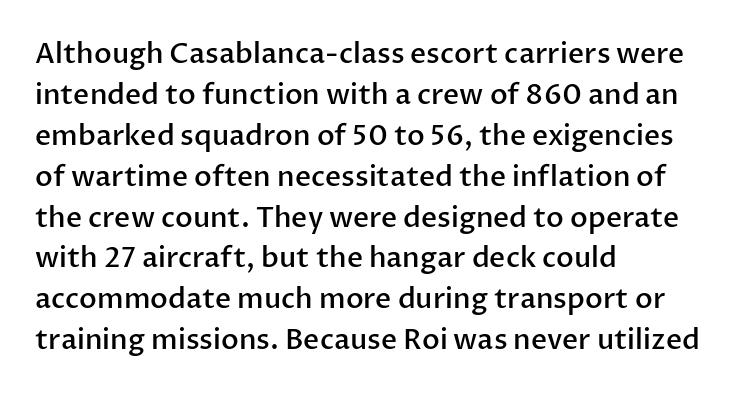
The image shows 28 px semibold sans-serif type, upright; set left-aligned, normal line spacing (1.46x), normal letter spacing, not underlined; low stroke contrast and a medium x-height.
